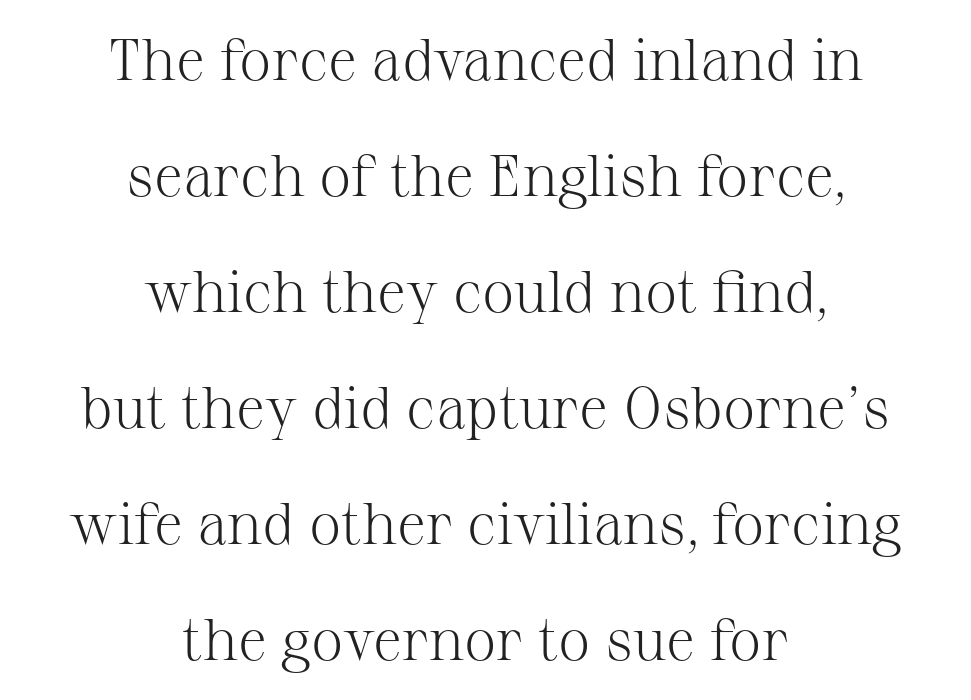
The image shows 58 px light serif type, upright; set centered, loose line spacing (2.0x), normal letter spacing, not underlined; medium stroke contrast and a medium x-height.
